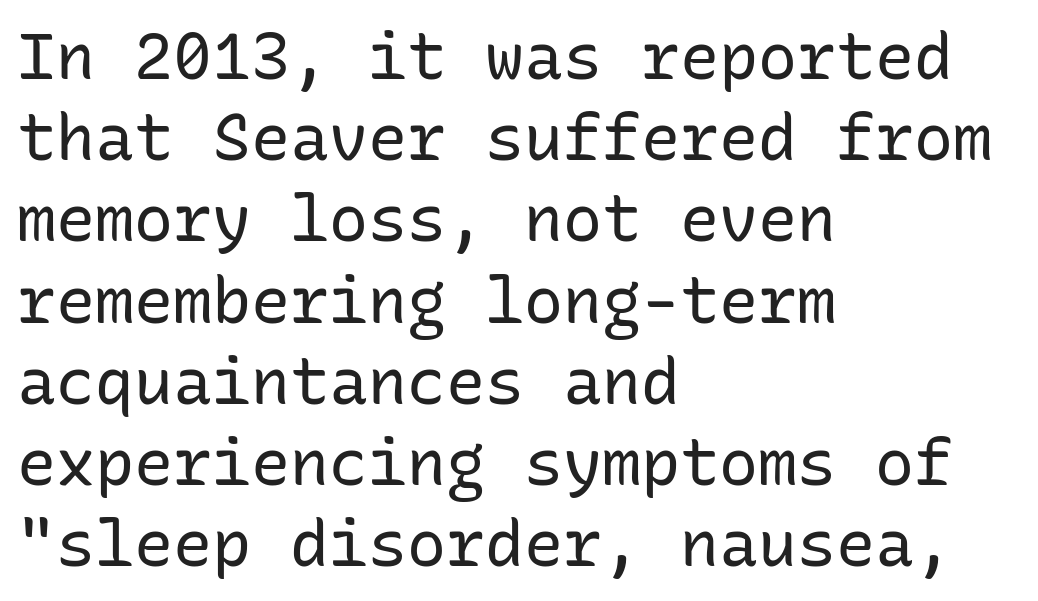
Q: Is the text bold? A: No.
Q: Is the text italic (slanted)? A: No, it is upright.
Q: Is the typeface a serif or a sans-serif typeface? A: Sans-serif.
Q: Is the text underlined? A: No.
Q: How is the paragraph aligned? A: Left-aligned.
Q: Is the spacing between letters normal or unusually wide? A: Normal.
Q: Is the spacing between lines tight, normal or loose? A: Normal.
Q: Width (condensed, normal, or wide)? A: Normal.
Q: Stroke contrast? A: Low.
Q: x-height? A: Medium.
Q: Monospaced? A: Yes.
